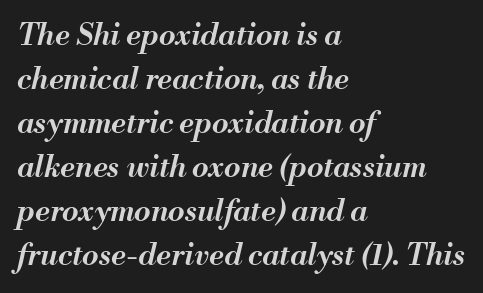
Q: Is the text bold? A: Semi-bold.
Q: Is the text italic (slanted)? A: Yes, it leans right by about 13 degrees.
Q: Is the text underlined? A: No.
Q: How is the paragraph aligned? A: Left-aligned.
Q: Is the spacing between letters normal or unusually wide? A: Normal.
Q: Is the spacing between lines tight, normal or loose? A: Normal.
Q: Width (condensed, normal, or wide)? A: Normal.
Q: Stroke contrast? A: Medium.
Q: x-height? A: Small.
Q: Monospaced? A: No.
